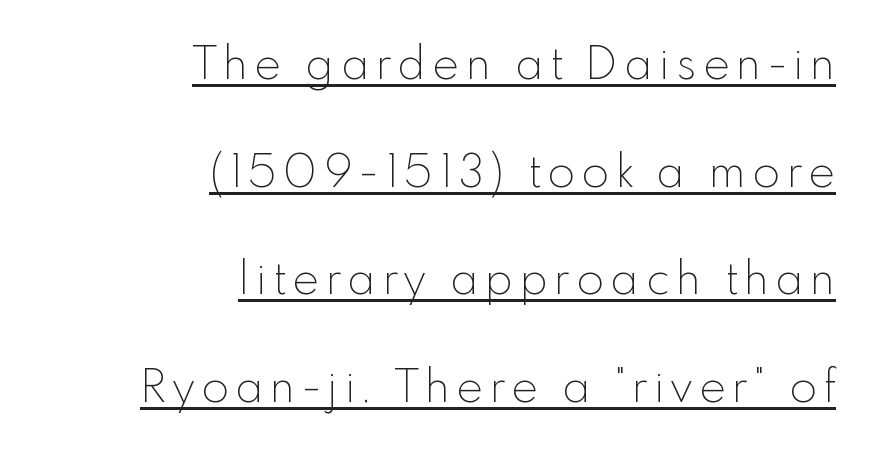
The image shows 45 px thin sans-serif type, upright; set right-aligned, loose line spacing (2.39x), underlined; a small x-height.
